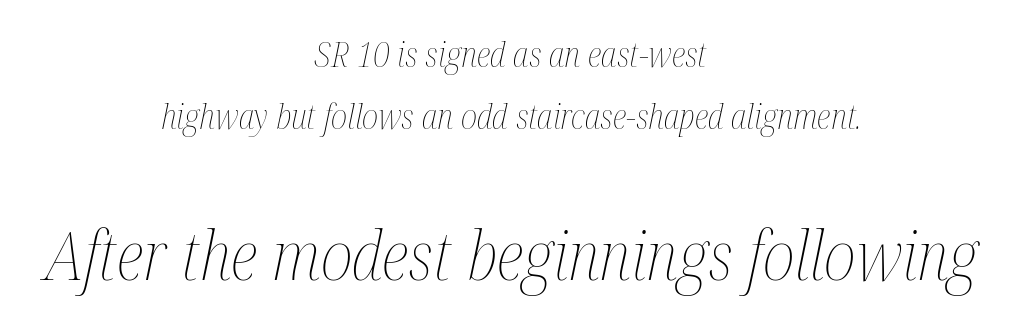
The image shows 67 px thin, condensed type, italic (leaning right); set centered, line spacing 1.83x, normal letter spacing, not underlined; the second (bottom) block is 1.97x larger; medium stroke contrast and a medium x-height.
